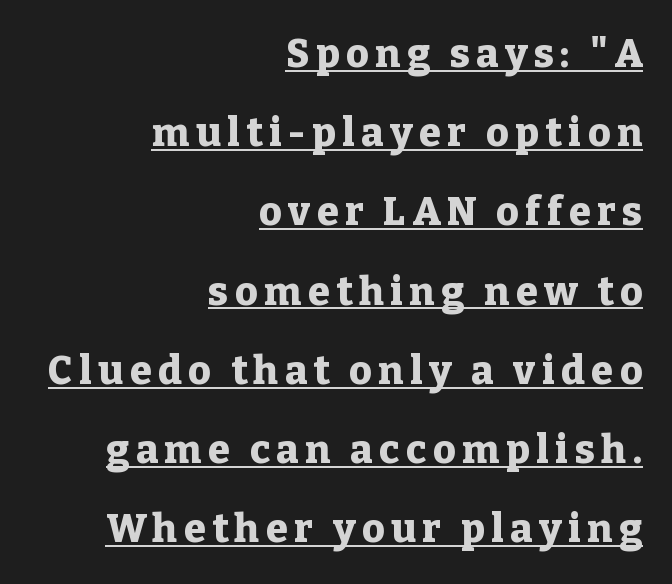
{"serif": "yes", "italic": "no", "bold": "yes", "weight": "heavy", "width": "normal", "stroke_contrast": "low", "x_height": "medium", "monospaced": "no", "underline": "yes", "align": "right", "line_spacing": "loose", "line_spacing_ratio": 2.03, "glyph_px": 39}
